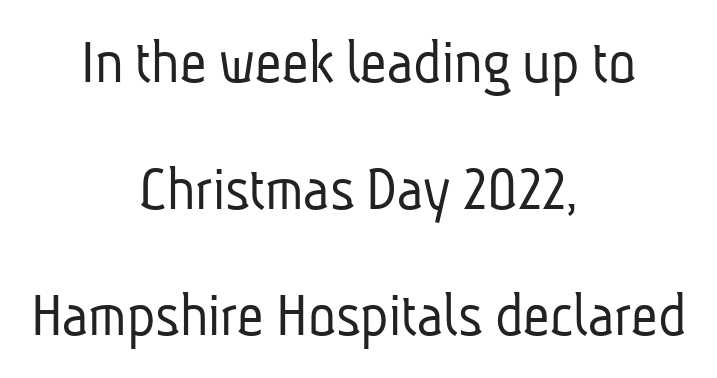
{"serif": "no", "bold": "no", "weight": "light", "width": "condensed", "stroke_contrast": "low", "x_height": "medium", "monospaced": "no", "underline": "no", "align": "center", "line_spacing": "loose", "line_spacing_ratio": 1.95, "letter_spacing": "normal", "letter_spacing_em": 0.0, "glyph_px": 65}
